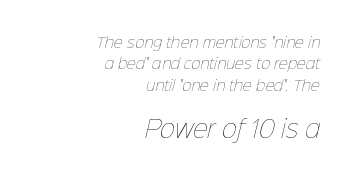
Baseline-to-baseline distance is the conventional proportion of letter height. Characters follow at the spacing the type designer built in. A clean baseline with only descenders dipping below it. Whoever set this made the second block the dominant, larger element. This rendering uses right alignment, leaving the left contour irregular. Heft: none added — not bold.
